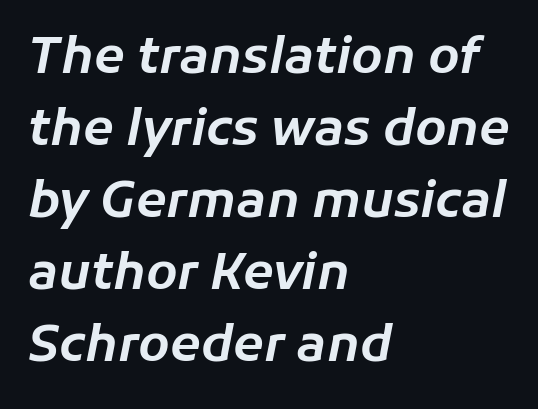
Q: Is the text italic (slanted)? A: Yes, it leans right by about 11 degrees.
Q: Is the text underlined? A: No.
Q: How is the paragraph aligned? A: Left-aligned.
Q: Is the spacing between letters normal or unusually wide? A: Normal.
Q: Is the spacing between lines tight, normal or loose? A: Normal.
Q: Width (condensed, normal, or wide)? A: Normal.
Q: Stroke contrast? A: Low.
Q: x-height? A: Medium.
Q: Monospaced? A: No.
